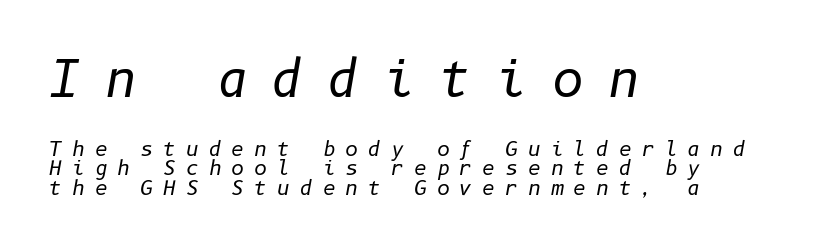
{"italic": "yes", "lean": "right", "slant_degrees": 10, "bold": "no", "weight": "regular", "width": "normal", "stroke_contrast": "low", "x_height": "medium", "underline": "no", "align": "left", "line_spacing": "tight", "line_spacing_ratio": 0.97, "letter_spacing": "wide", "letter_spacing_em": 0.49, "larger_block": "first", "size_ratio": 2.45, "glyph_px": 49}
